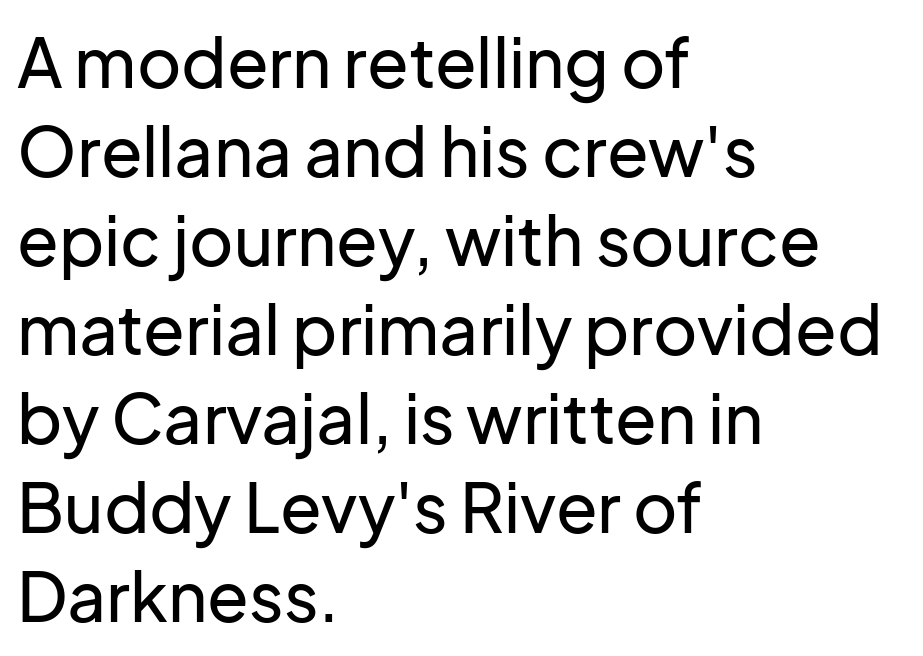
{"serif": "no", "italic": "no", "width": "normal", "stroke_contrast": "low", "x_height": "medium", "monospaced": "no", "underline": "no", "align": "left", "line_spacing": "normal", "line_spacing_ratio": 1.31, "letter_spacing": "normal", "letter_spacing_em": 0.0, "glyph_px": 68}
